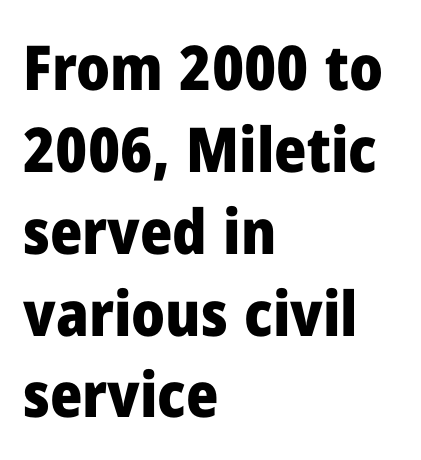
{"serif": "no", "italic": "no", "bold": "yes", "weight": "heavy", "width": "normal", "stroke_contrast": "low", "x_height": "medium", "monospaced": "no", "underline": "no", "align": "left", "line_spacing": "normal", "line_spacing_ratio": 1.32, "letter_spacing": "normal", "letter_spacing_em": 0.0, "glyph_px": 62}
